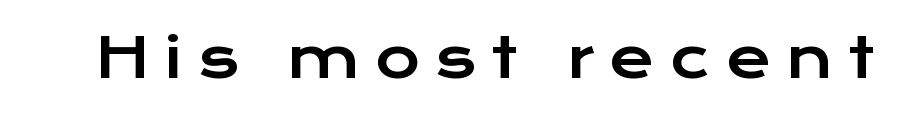
Q: Is the text italic (slanted)? A: No, it is upright.
Q: Is the typeface a serif or a sans-serif typeface? A: Sans-serif.
Q: Is the text underlined? A: No.
Q: Is the spacing between letters normal or unusually wide? A: Unusually wide.
Q: Width (condensed, normal, or wide)? A: Wide.
Q: Stroke contrast? A: Low.
Q: x-height? A: Medium.
Q: Monospaced? A: No.
